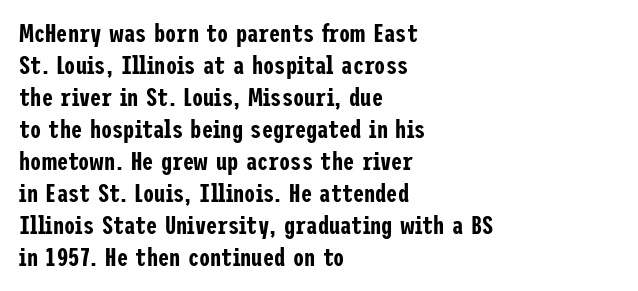
{"italic": "no", "underline": "no", "align": "left", "line_spacing": "normal", "line_spacing_ratio": 1.28, "letter_spacing": "normal", "letter_spacing_em": 0.0, "glyph_px": 25}
